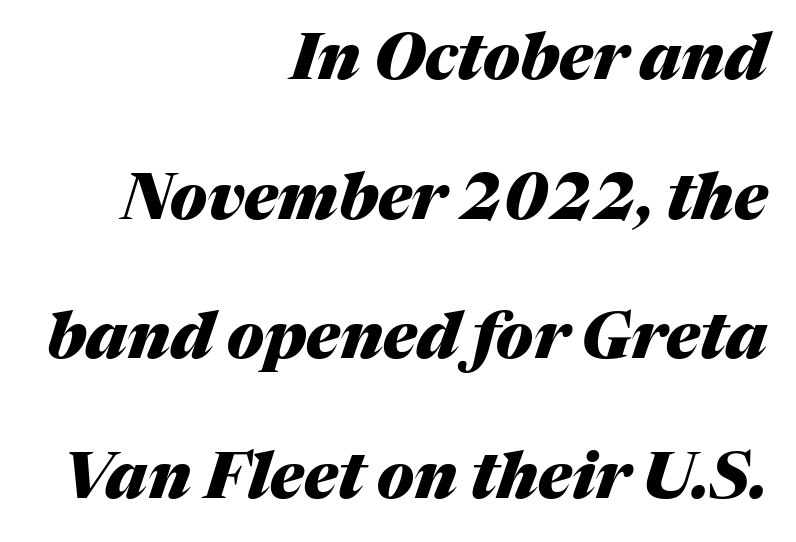
On the weight axis this lands at bold, roughly 700. Visually the block forms a straight wall on the right and a jagged coastline on the left. This sample uses an oblique cut, with every glyph tilted off the vertical. Rule under the text: the space is simply empty. This sample has the flowing, uneven cadence of proportional lettering.
